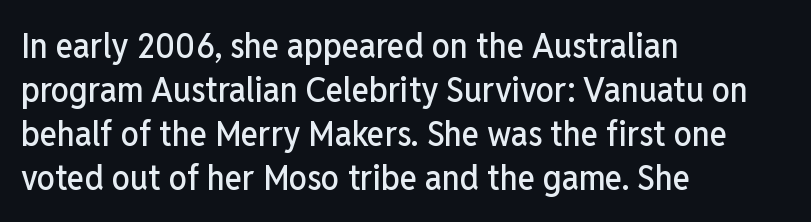
The image shows 36 px condensed sans-serif type, upright; set left-aligned, line spacing 1.22x, normal letter spacing, not underlined; low stroke contrast and a medium x-height.
